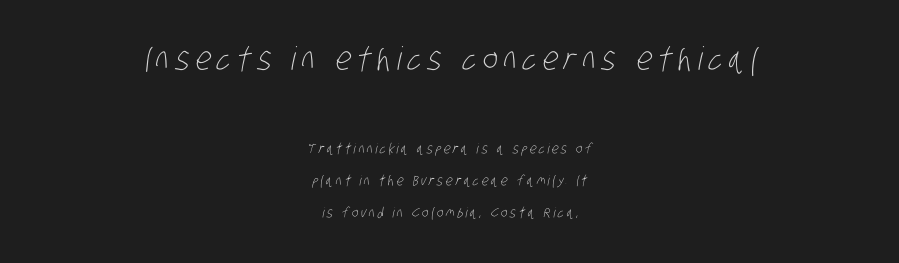
Q: Is the text bold? A: No.
Q: Is the typeface a serif or a sans-serif typeface? A: Sans-serif.
Q: Is the text underlined? A: No.
Q: How is the paragraph aligned? A: Centered.
Q: Is the spacing between lines tight, normal or loose? A: Loose.
Q: Which block of text is set in a larger size, the first (top) or the second (bottom)? A: The first (top) one.
Q: Width (condensed, normal, or wide)? A: Condensed.
Q: Stroke contrast? A: Low.
Q: x-height? A: Large.
Q: Monospaced? A: No.
